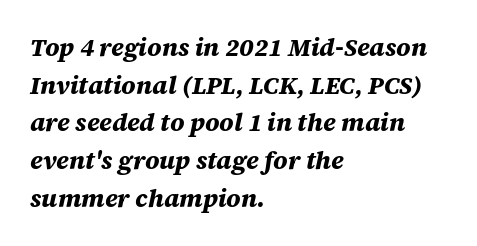
{"italic": "yes", "lean": "right", "slant_degrees": 12, "bold": "yes", "underline": "no", "align": "left", "line_spacing": "normal", "line_spacing_ratio": 1.51, "letter_spacing": "normal", "letter_spacing_em": 0.0, "glyph_px": 25}
